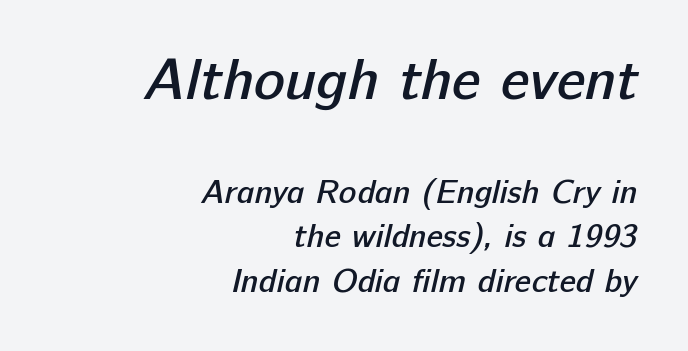
The image shows 58 px semibold sans-serif type; set right-aligned, normal line spacing (1.34x), normal letter spacing, not underlined; the first (top) block is 1.76x larger; low stroke contrast and a medium x-height.
